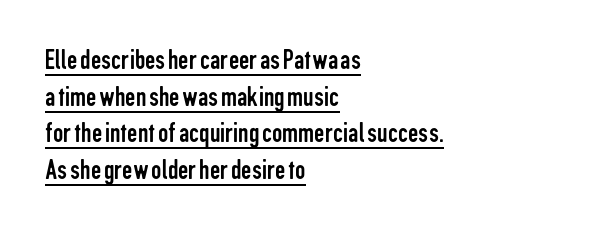
Q: Is the text bold? A: No.
Q: Is the text italic (slanted)? A: No, it is upright.
Q: Is the typeface a serif or a sans-serif typeface? A: Sans-serif.
Q: Is the text underlined? A: Yes.
Q: How is the paragraph aligned? A: Left-aligned.
Q: Is the spacing between letters normal or unusually wide? A: Normal.
Q: Is the spacing between lines tight, normal or loose? A: Normal.
Q: Width (condensed, normal, or wide)? A: Condensed.
Q: Stroke contrast? A: Low.
Q: x-height? A: Medium.
Q: Monospaced? A: No.
